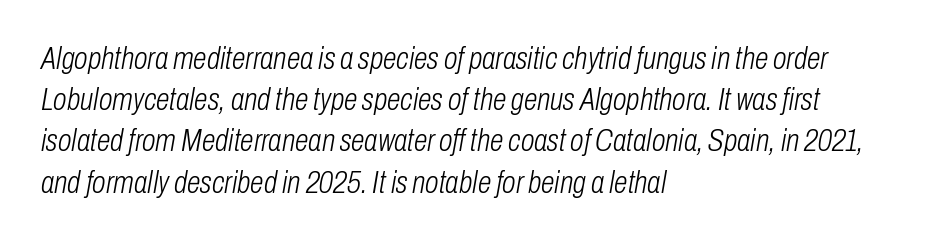
{"italic": "yes", "lean": "right", "slant_degrees": 10, "bold": "no", "weight": "light", "width": "condensed", "stroke_contrast": "low", "x_height": "medium", "monospaced": "no", "underline": "no", "align": "left", "line_spacing": "normal", "line_spacing_ratio": 1.33, "letter_spacing": "normal", "letter_spacing_em": 0.0, "glyph_px": 31}
